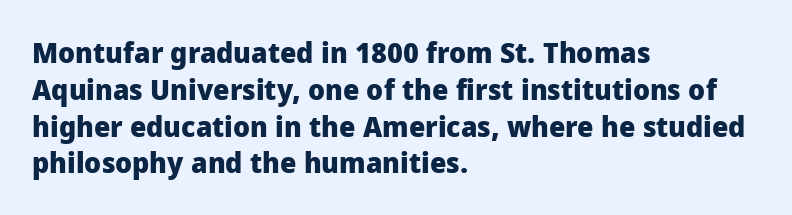
All the whitespace from short lines collects on the right. Think of a printed novel: that variable character pitch is what you see here. A normal amount of white space separates one row of letters from the next. What stands out about the letter spacing? Nothing — it is the standard amount. A full-strength bold gives these letters their thick strokes.
